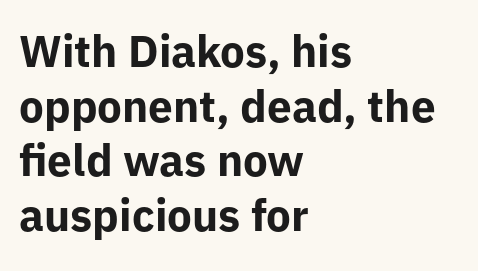
These lines are rendered in a variable-pitch font. Descenders hang freely into open space. Spacing between characters is what you'd get straight out of the box. The glyphs in this specimen are sans serif. Weight: bold. Every character sits straight up, as roman type does.
